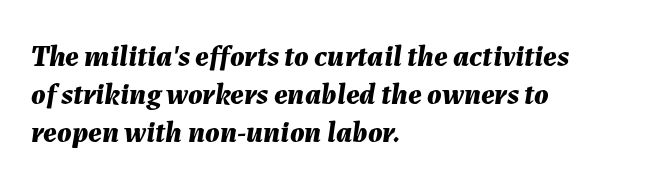
The face used here is rendered with its standard letterfit. The paragraph shown leans on its left margin. The glyphs are unaccompanied by any horizontal stroke below them. The sample has been set heavy, in full bold.
